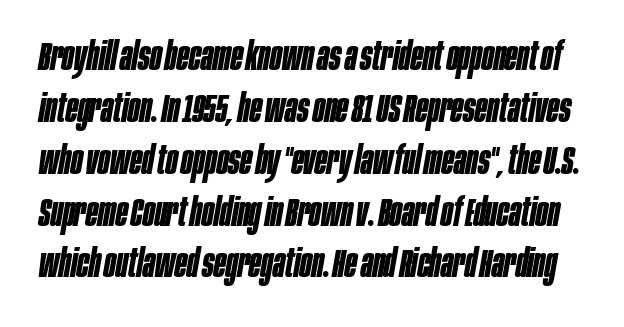
{"italic": "yes", "lean": "right", "slant_degrees": 10, "bold": "yes", "weight": "bold", "width": "condensed", "stroke_contrast": "low", "x_height": "large", "monospaced": "no", "underline": "no", "line_spacing": "normal", "line_spacing_ratio": 1.33, "letter_spacing": "normal", "letter_spacing_em": 0.0, "glyph_px": 39}
